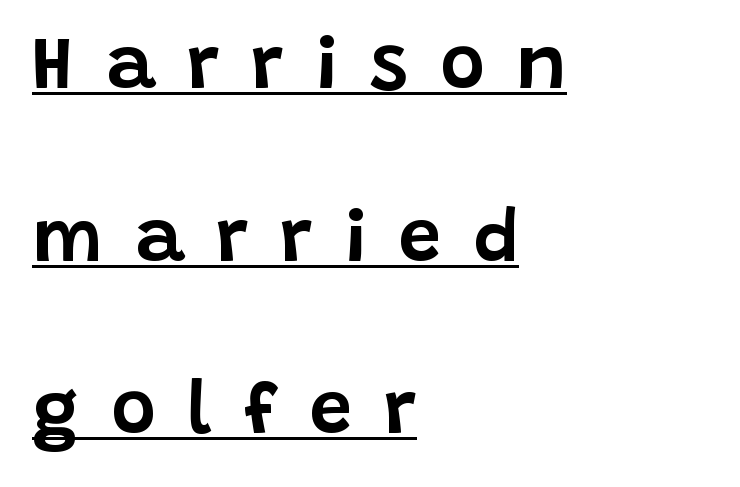
Q: Is the text italic (slanted)? A: No, it is upright.
Q: Is the typeface a serif or a sans-serif typeface? A: Sans-serif.
Q: Is the text underlined? A: Yes.
Q: How is the paragraph aligned? A: Left-aligned.
Q: Is the spacing between letters normal or unusually wide? A: Unusually wide.
Q: Is the spacing between lines tight, normal or loose? A: Loose.
Q: Width (condensed, normal, or wide)? A: Normal.
Q: Stroke contrast? A: Low.
Q: x-height? A: Large.
Q: Monospaced? A: No.
